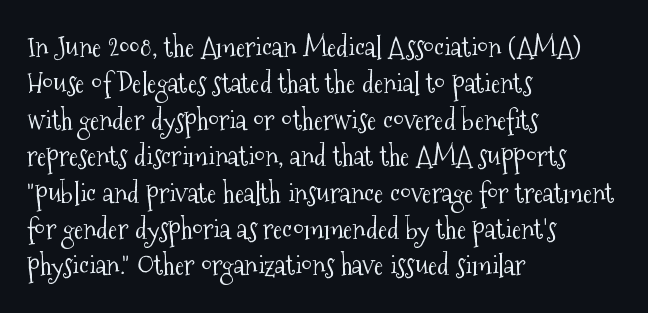
You can tell it's not italic because the verticals are truly vertical. The passage shown is typeset with a serif family. Typeset ragged right — the left edge is the straight one. The strokes are not fattened; the text isn't bold.
